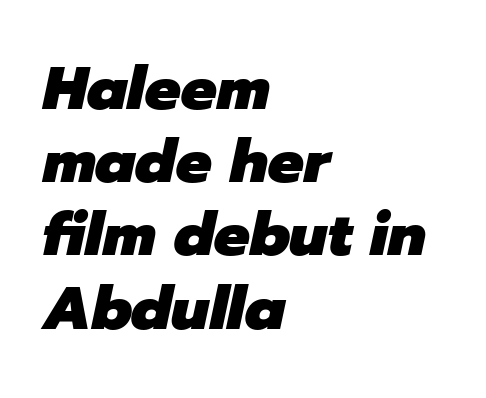
Q: Is the text bold? A: Yes.
Q: Is the text italic (slanted)? A: Yes, it leans right by about 12 degrees.
Q: Is the text underlined? A: No.
Q: How is the paragraph aligned? A: Left-aligned.
Q: Is the spacing between letters normal or unusually wide? A: Normal.
Q: Width (condensed, normal, or wide)? A: Normal.
Q: Stroke contrast? A: Low.
Q: x-height? A: Medium.
Q: Monospaced? A: No.
